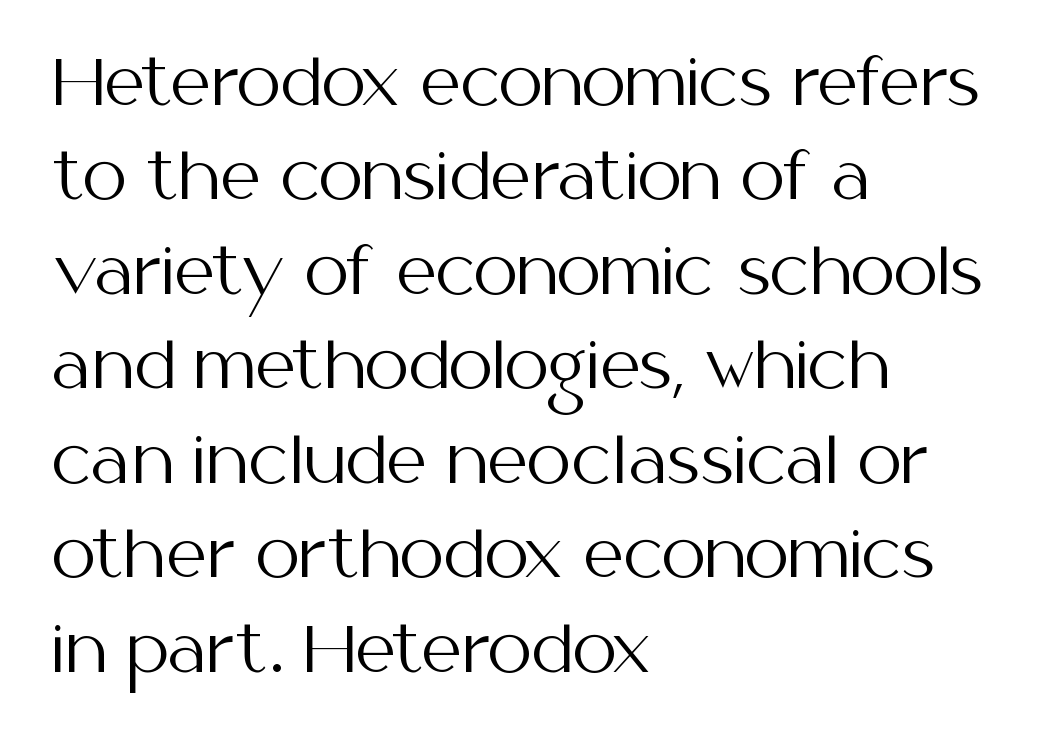
The image shows 63 px regular-weight sans-serif type, upright; set left-aligned, normal line spacing (1.5x), normal letter spacing, not underlined; medium stroke contrast and a medium x-height.
